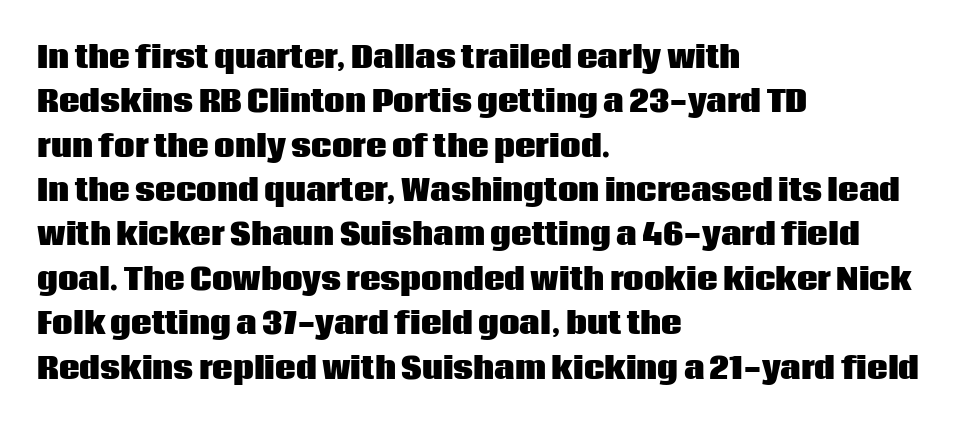
{"serif": "no", "italic": "no", "bold": "yes", "weight": "heavy", "width": "normal", "stroke_contrast": "low", "x_height": "large", "monospaced": "no", "underline": "no", "align": "left", "line_spacing": "normal", "line_spacing_ratio": 1.53, "letter_spacing": "normal", "letter_spacing_em": 0.0, "glyph_px": 29}
